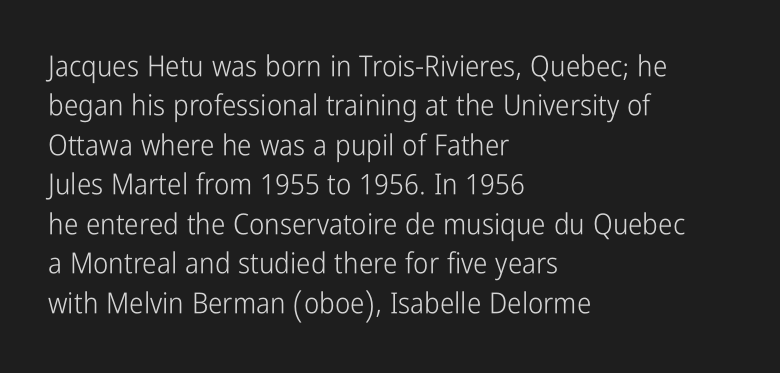
Q: Is the text bold? A: No.
Q: Is the text italic (slanted)? A: No, it is upright.
Q: Is the typeface a serif or a sans-serif typeface? A: Sans-serif.
Q: Is the text underlined? A: No.
Q: How is the paragraph aligned? A: Left-aligned.
Q: Is the spacing between letters normal or unusually wide? A: Normal.
Q: Is the spacing between lines tight, normal or loose? A: Normal.
Q: Width (condensed, normal, or wide)? A: Condensed.
Q: Stroke contrast? A: Low.
Q: x-height? A: Medium.
Q: Monospaced? A: No.
